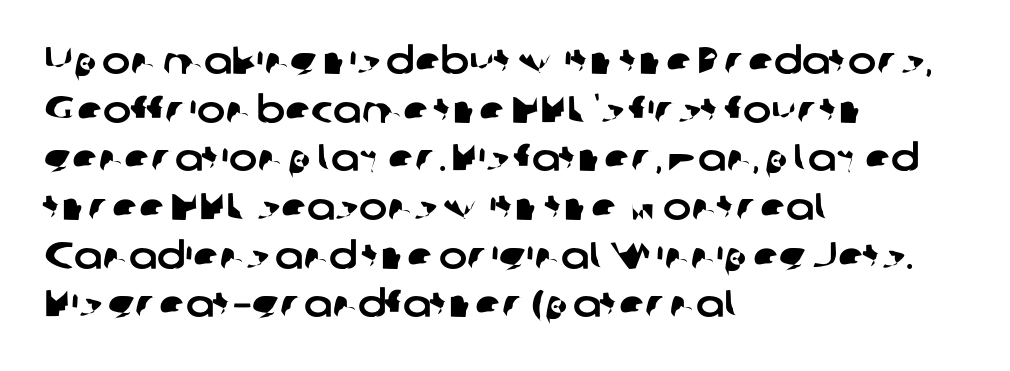
Q: Is the typeface a serif or a sans-serif typeface? A: Sans-serif.
Q: Is the text underlined? A: No.
Q: How is the paragraph aligned? A: Left-aligned.
Q: Is the spacing between letters normal or unusually wide? A: Normal.
Q: Is the spacing between lines tight, normal or loose? A: Normal.
Q: Width (condensed, normal, or wide)? A: Normal.
Q: Stroke contrast? A: Low.
Q: x-height? A: Medium.
Q: Monospaced? A: No.
